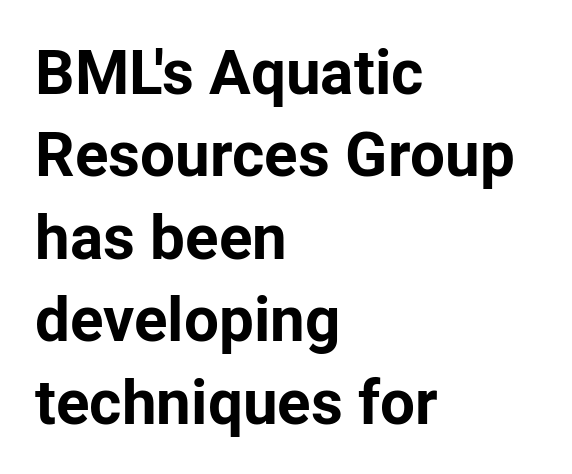
{"serif": "no", "italic": "no", "bold": "yes", "weight": "bold", "width": "normal", "stroke_contrast": "low", "x_height": "medium", "monospaced": "no", "underline": "no", "align": "left", "line_spacing": "normal", "line_spacing_ratio": 1.33, "letter_spacing": "normal", "letter_spacing_em": 0.0, "glyph_px": 62}
